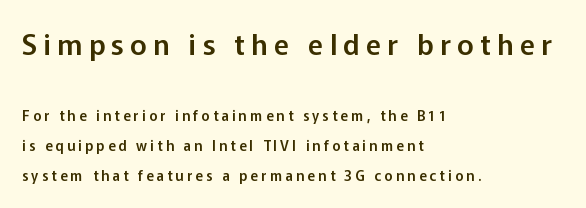
Posture: straight, roman, zero tilt. Words float on clear page, feet unadorned. Note the varied advance widths — an 'i' is clearly narrower than an 'm'. The line texture is sparse and dotted thanks to wide tracking.
